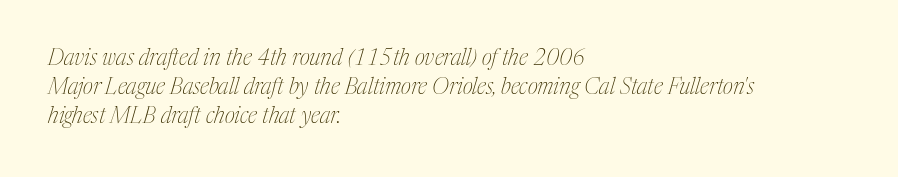
The image shows 22 px text type, italic (leaning right); set left-aligned, normal line spacing (1.31x), normal letter spacing, not underlined.
